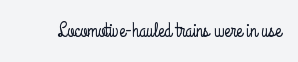
Q: Is the text underlined? A: No.
Q: Is the spacing between letters normal or unusually wide? A: Normal.
